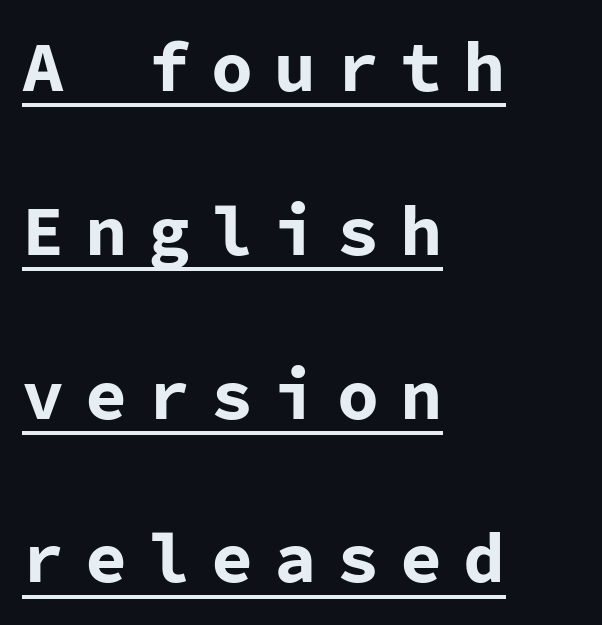
Q: Is the text bold? A: Yes.
Q: Is the text italic (slanted)? A: No, it is upright.
Q: Is the typeface a serif or a sans-serif typeface? A: Sans-serif.
Q: Is the text underlined? A: Yes.
Q: How is the paragraph aligned? A: Left-aligned.
Q: Is the spacing between letters normal or unusually wide? A: Unusually wide.
Q: Is the spacing between lines tight, normal or loose? A: Loose.
Q: Width (condensed, normal, or wide)? A: Normal.
Q: Stroke contrast? A: Low.
Q: x-height? A: Medium.
Q: Monospaced? A: Yes.
